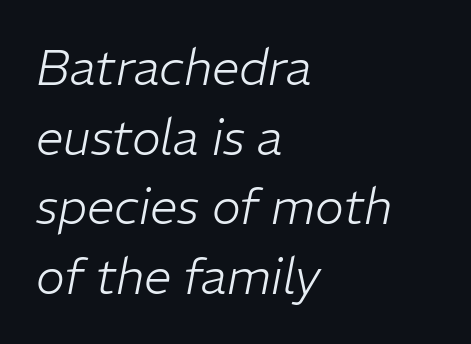
Q: Is the text bold? A: No.
Q: Is the text italic (slanted)? A: Yes, it leans right by about 11 degrees.
Q: Is the text underlined? A: No.
Q: How is the paragraph aligned? A: Left-aligned.
Q: Is the spacing between letters normal or unusually wide? A: Normal.
Q: Is the spacing between lines tight, normal or loose? A: Normal.
Q: Width (condensed, normal, or wide)? A: Normal.
Q: Stroke contrast? A: Low.
Q: x-height? A: Medium.
Q: Monospaced? A: No.
